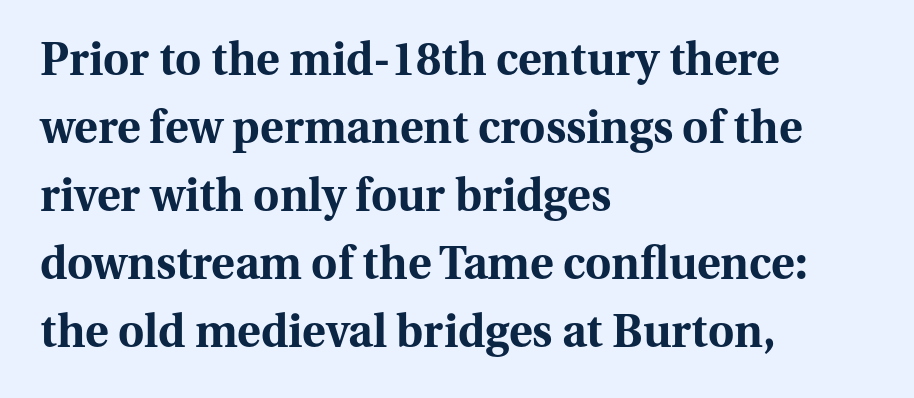
The image shows 45 px bold serif type, upright; set left-aligned, normal line spacing (1.51x), normal letter spacing, not underlined; medium stroke contrast and a medium x-height.
